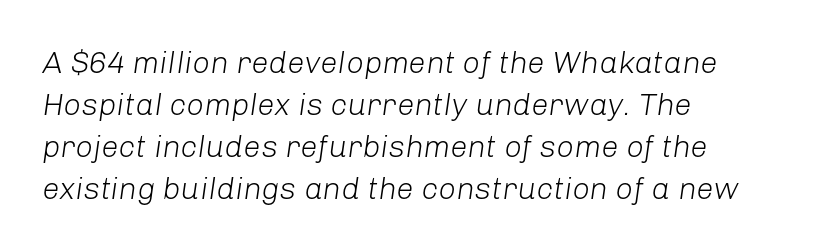
The image shows 31 px light type, italic (leaning right); set left-aligned, normal line spacing (1.35x), normal letter spacing, not underlined; low stroke contrast and a medium x-height.
